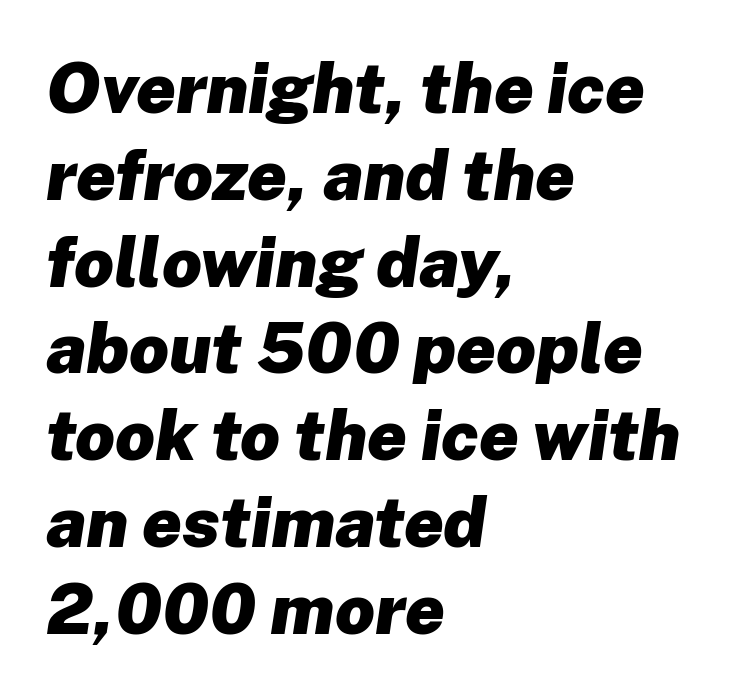
The image shows 70 px heavy type, italic (leaning right); set left-aligned, line spacing 1.24x, normal letter spacing, not underlined; low stroke contrast and a medium x-height.
